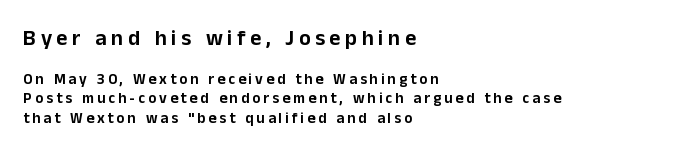
Q: Is the text italic (slanted)? A: No, it is upright.
Q: Is the text underlined? A: No.
Q: How is the paragraph aligned? A: Left-aligned.
Q: Is the spacing between letters normal or unusually wide? A: Unusually wide.
Q: Is the spacing between lines tight, normal or loose? A: Normal.
Q: Which block of text is set in a larger size, the first (top) or the second (bottom)? A: The first (top) one.
